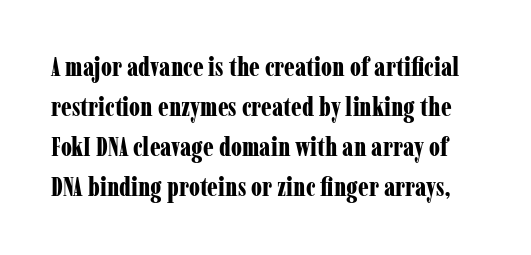
The image shows 26 px bold type, upright; set normal line spacing (1.54x), normal letter spacing, not underlined.
